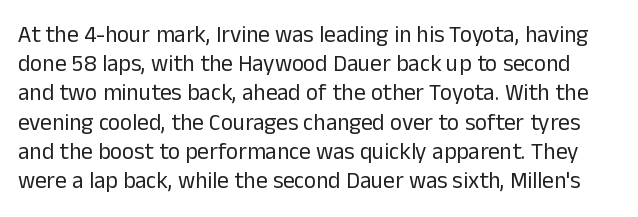
Type without underlining. What stands out about the letter spacing? Nothing — it is the standard amount. The lines sit at an ordinary, default distance from one another. No letter is thick-stroked: the sample isn't bold. A roman cut, with each character standing at attention.
